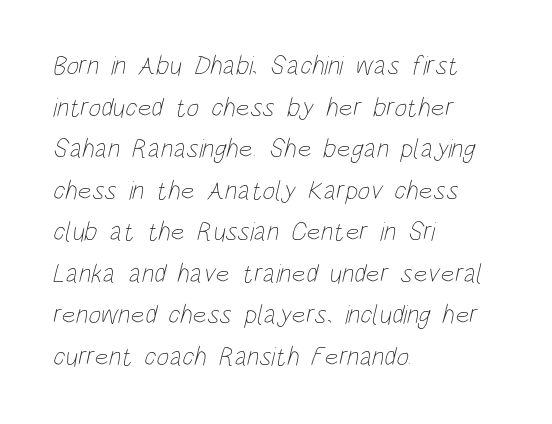
Q: Is the text bold? A: No.
Q: Is the text underlined? A: No.
Q: How is the paragraph aligned? A: Left-aligned.
Q: Is the spacing between letters normal or unusually wide? A: Normal.
Q: Is the spacing between lines tight, normal or loose? A: Normal.
